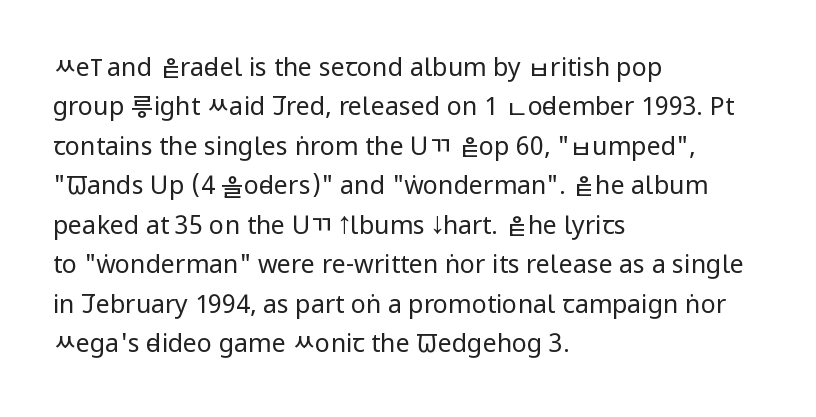
This block has exactly the height ordinary leading produces. Heft: none added — not bold. The face used here is rendered with its standard letterfit. Horizontally, the lines are justified to the leading edge only.
